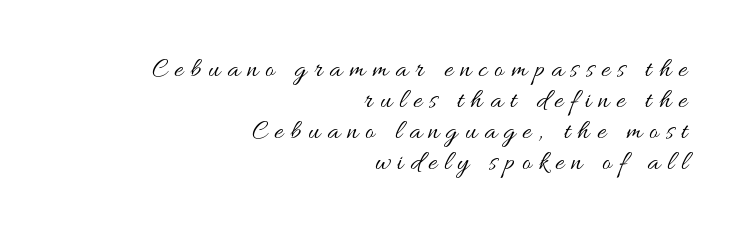
{"bold": "no", "underline": "no", "align": "right", "line_spacing": "tight", "line_spacing_ratio": 1.15, "letter_spacing": "wide", "letter_spacing_em": 0.27, "glyph_px": 27}
